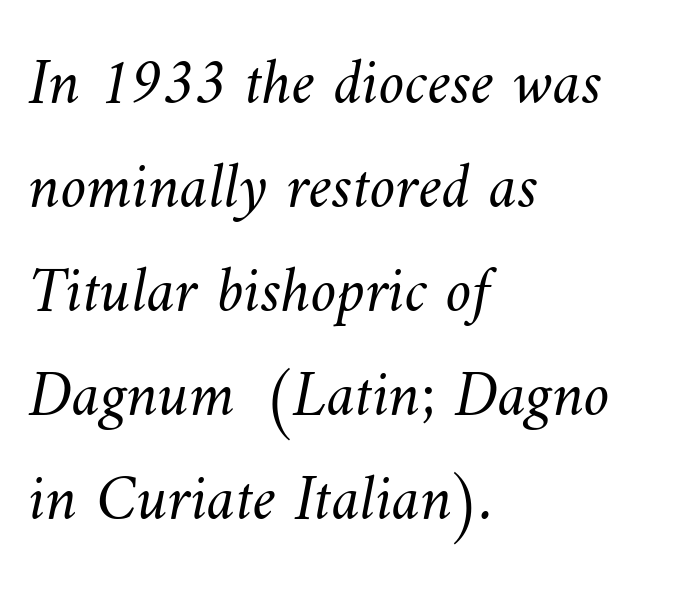
The image shows 65 px light type; set left-aligned, normal line spacing (1.6x), normal letter spacing, not underlined; medium stroke contrast and a small x-height.
